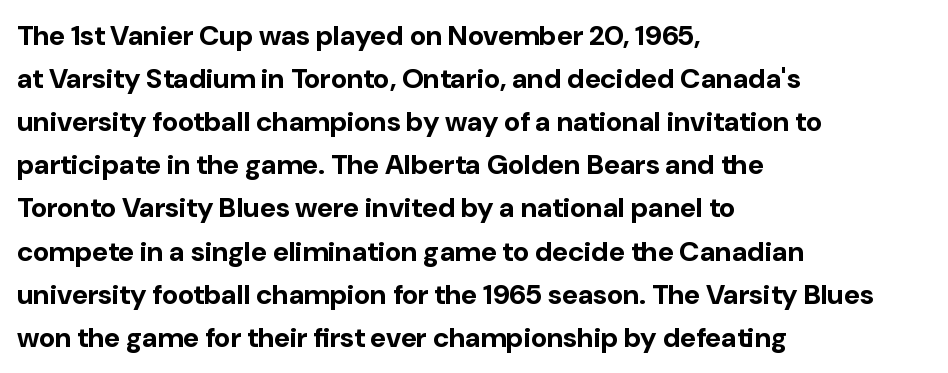
{"serif": "no", "italic": "no", "bold": "yes", "weight": "bold", "width": "normal", "stroke_contrast": "low", "x_height": "medium", "monospaced": "no", "underline": "no", "align": "left", "line_spacing": "normal", "line_spacing_ratio": 1.54, "letter_spacing": "normal", "letter_spacing_em": 0.0, "glyph_px": 28}
